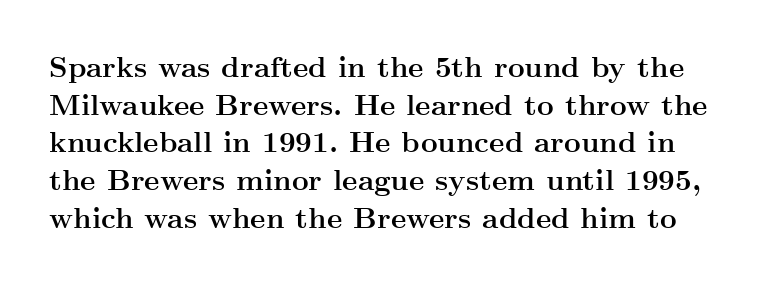
The image shows 29 px semibold, wide serif type, upright; set normal line spacing (1.3x), normal letter spacing, not underlined; medium stroke contrast and a small x-height.
